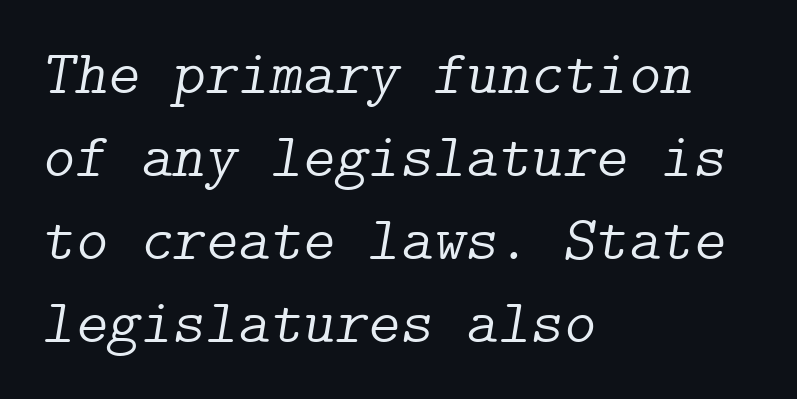
Q: Is the text bold? A: No.
Q: Is the text italic (slanted)? A: Yes, it leans right by about 9 degrees.
Q: Is the typeface a serif or a sans-serif typeface? A: Serif.
Q: Is the text underlined? A: No.
Q: How is the paragraph aligned? A: Left-aligned.
Q: Is the spacing between letters normal or unusually wide? A: Normal.
Q: Is the spacing between lines tight, normal or loose? A: Normal.
Q: Width (condensed, normal, or wide)? A: Normal.
Q: Stroke contrast? A: Low.
Q: x-height? A: Medium.
